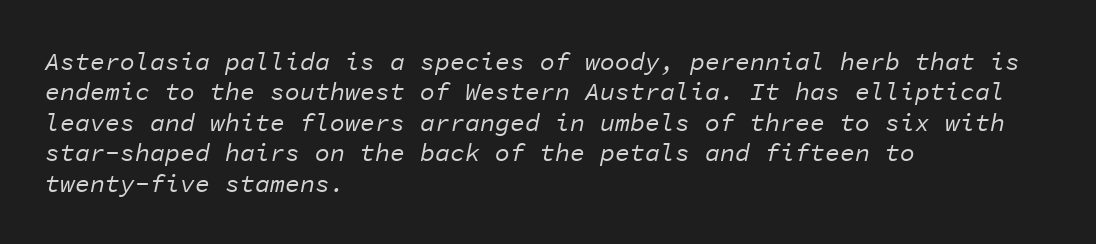
Stems here are at most as thick as an everyday book face. The string is rendered with underlining switched off. Every character sits at an angle, as italics do. Words appear dense and cohesive because spacing is normal. The compositor pushed each line to the left boundary.
